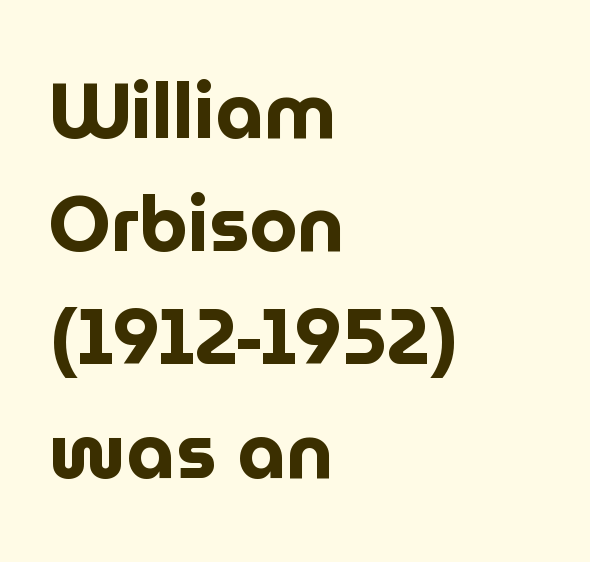
Typesetter's note: full bold, strokes at maximum text heaviness. Short note: letters normally spaced. Think of a printed novel: that variable character pitch is what you see here. Short and long lines alike share a common starting point at left. Whoever set this chose a conventional vertical rhythm.
